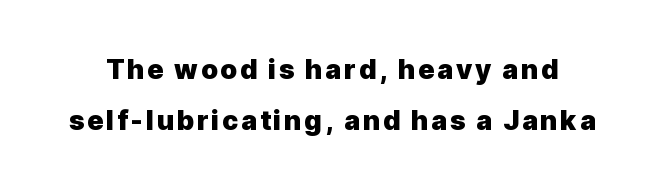
Every character sits straight up, as roman type does. The block of text is sparse from top to bottom, with ample space between rows. Does the weight exceed regular? Yes, all the way to bold. Underlining? Definitely not there.
